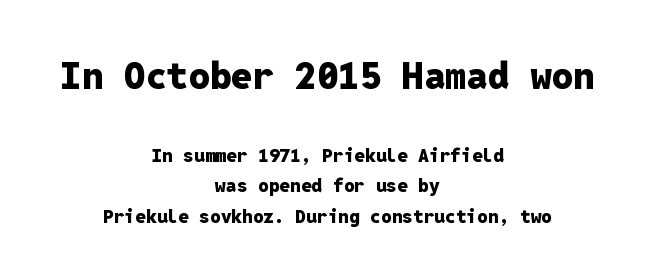
The image shows 38 px heavy sans-serif type, upright, monospaced; set centered, normal line spacing (1.61x), normal letter spacing, not underlined; the first (top) block is 2.0x larger; low stroke contrast and a medium x-height.
